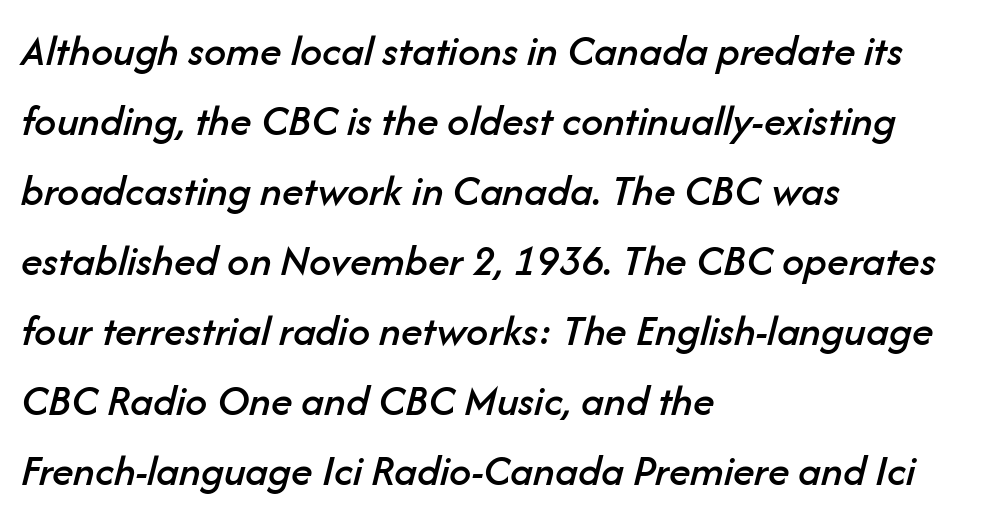
{"italic": "yes", "lean": "right", "slant_degrees": 14, "width": "normal", "stroke_contrast": "low", "x_height": "medium", "monospaced": "no", "underline": "no", "align": "left", "line_spacing": "normal", "line_spacing_ratio": 1.59, "letter_spacing": "normal", "letter_spacing_em": 0.0, "glyph_px": 44}
